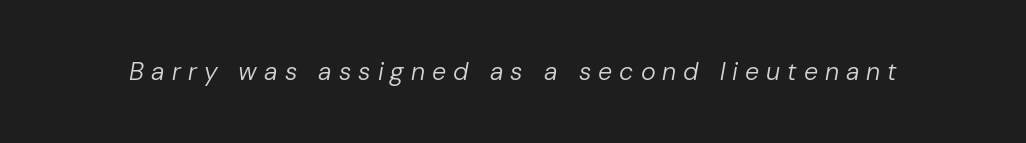
Q: Is the text bold? A: No.
Q: Is the text italic (slanted)? A: Yes, it leans right by about 10 degrees.
Q: Is the text underlined? A: No.
Q: Is the spacing between letters normal or unusually wide? A: Unusually wide.
